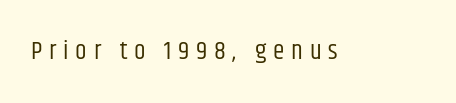
Honestly, there is no underline to notice here at all. Letters have the restrained weight of plain body copy at most. A roman cut, with each character standing at attention. The horizontal fit of the characters is loose and conspicuously gappy.
